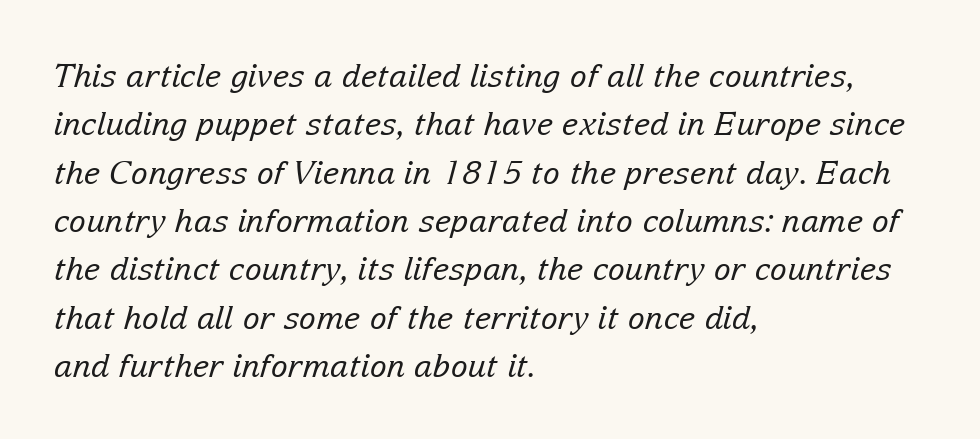
{"serif": "yes", "italic": "yes", "lean": "right", "slant_degrees": 15, "bold": "no", "weight": "regular", "width": "normal", "stroke_contrast": "low", "x_height": "medium", "monospaced": "no", "underline": "no", "align": "left", "line_spacing": "normal", "line_spacing_ratio": 1.51, "letter_spacing": "normal", "letter_spacing_em": 0.0, "glyph_px": 32}
